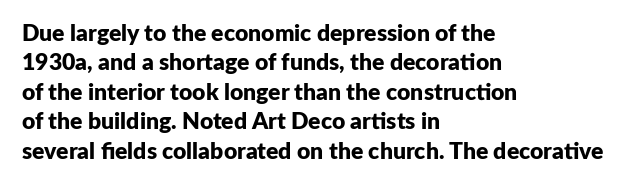
In terms of posture, this sample is upright. Whoever set this chose a conventional vertical rhythm. The space directly below the letters is spotless. A typesetter would call this zero additional tracking.
